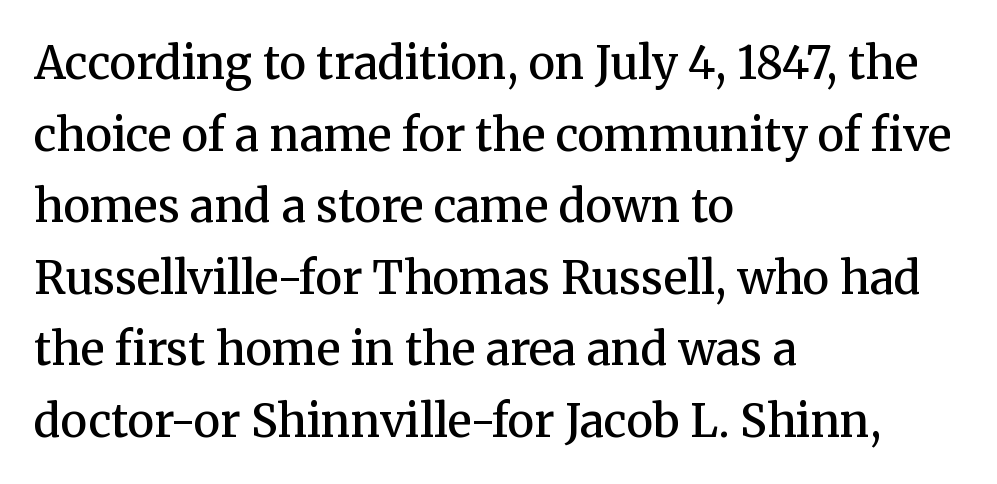
The gaps between neighbouring characters are ordinary and unremarkable. You could not count columns in this text — the font is proportionally spaced. Style check: upright. Words float on clear page, feet unadorned. On the weight axis this lands at semibold, roughly 600. The letters carry serifs — small finishing strokes at the ends of their stems.
